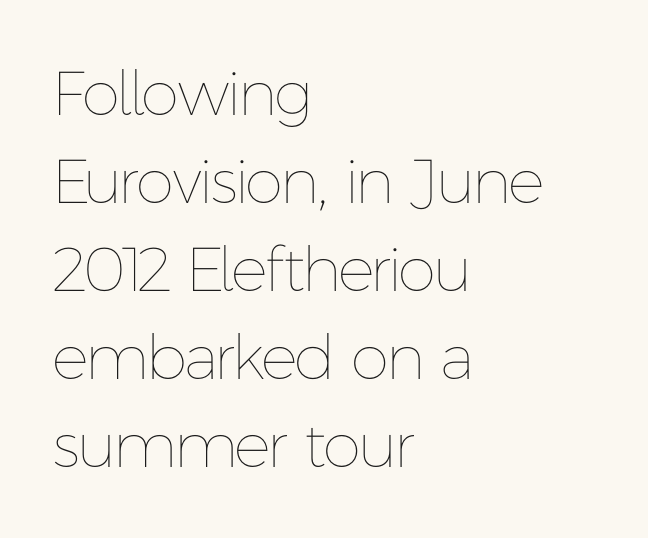
Q: Is the text bold? A: No.
Q: Is the text italic (slanted)? A: No, it is upright.
Q: Is the text underlined? A: No.
Q: How is the paragraph aligned? A: Left-aligned.
Q: Is the spacing between letters normal or unusually wide? A: Normal.
Q: Is the spacing between lines tight, normal or loose? A: Normal.
Q: Width (condensed, normal, or wide)? A: Normal.
Q: Stroke contrast? A: Low.
Q: x-height? A: Medium.
Q: Monospaced? A: No.
